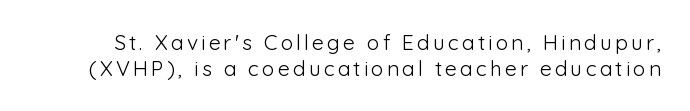
{"italic": "no", "bold": "no", "underline": "no", "line_spacing_ratio": 1.22, "glyph_px": 21}
